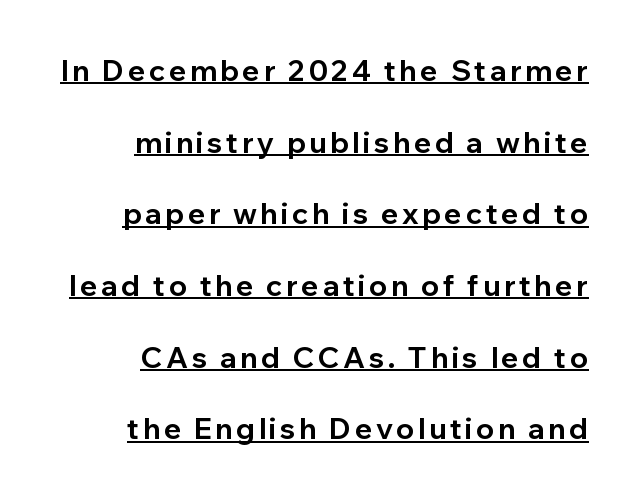
Heavy-handed strokes throughout: this text is bold. This sample is right-justified, so line beginnings fall wherever the words allow. Spacing verdict: proportional, widths tailored to each character. No feet cap the strokes, marking this as sans-serif type. Vertical strokes here are truly vertical.
